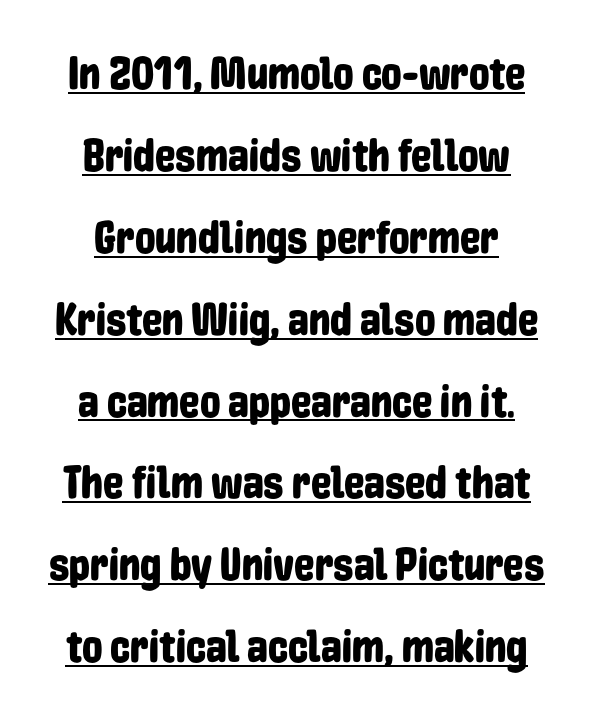
Q: Is the text italic (slanted)? A: No, it is upright.
Q: Is the typeface a serif or a sans-serif typeface? A: Sans-serif.
Q: Is the text underlined? A: Yes.
Q: How is the paragraph aligned? A: Centered.
Q: Is the spacing between letters normal or unusually wide? A: Normal.
Q: Width (condensed, normal, or wide)? A: Condensed.
Q: Stroke contrast? A: Low.
Q: x-height? A: Medium.
Q: Monospaced? A: No.
